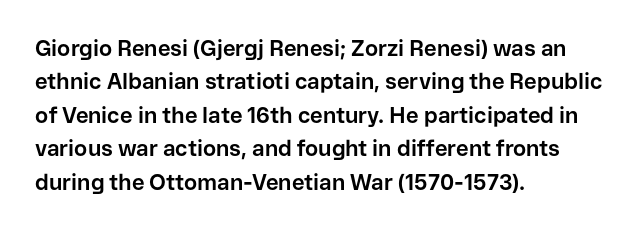
The image shows 22 px bold type, upright; set left-aligned, normal line spacing (1.52x), normal letter spacing, not underlined.
